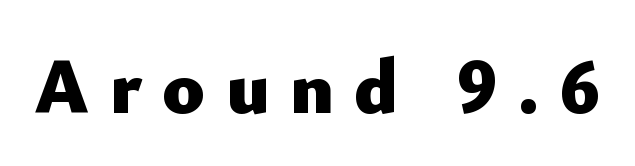
{"serif": "no", "italic": "no", "bold": "yes", "weight": "heavy", "width": "normal", "stroke_contrast": "low", "x_height": "small", "monospaced": "no", "underline": "no", "letter_spacing": "wide", "letter_spacing_em": 0.26, "glyph_px": 78}
